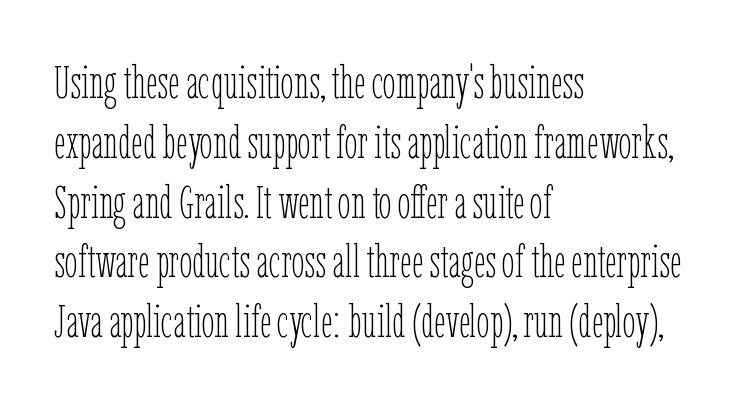
Unlike italic type, these characters show no tilt at all. Spacing verdict: proportional, widths tailored to each character. This block has exactly the height ordinary leading produces. The letters look calm and open, with moderate or lighter stems. Which margin do the lines hug? The left one — the right edge is uneven. Letters rest on an invisible, unmarked baseline.
